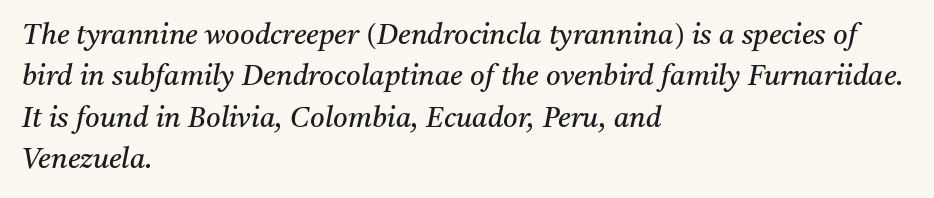
{"serif": "yes", "italic": "yes", "lean": "right", "slant_degrees": 11, "bold": "no", "weight": "regular", "width": "normal", "stroke_contrast": "medium", "x_height": "medium", "monospaced": "no", "underline": "no", "align": "left", "line_spacing": "normal", "line_spacing_ratio": 1.48, "letter_spacing": "normal", "letter_spacing_em": 0.0, "glyph_px": 28}
